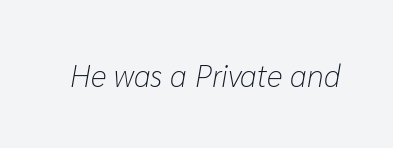
{"italic": "yes", "lean": "right", "slant_degrees": 10, "bold": "no", "weight": "light", "width": "normal", "stroke_contrast": "low", "x_height": "medium", "monospaced": "no", "underline": "no", "letter_spacing": "normal", "letter_spacing_em": 0.0, "glyph_px": 31}
